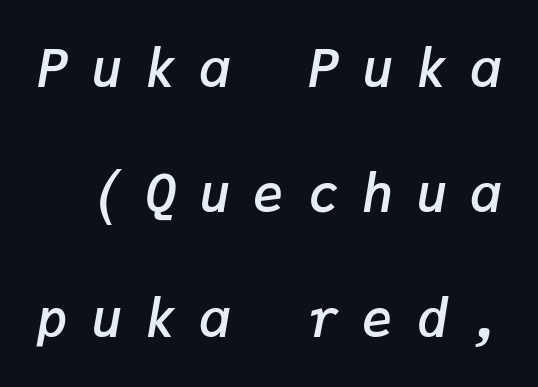
Is this a fixed-width face? Yes — each glyph sits in an identical cell. How heavy is the stroke? Medium-heavy — a semibold, shy of bold. Students, note that the glyphs here are deliberately spaced far apart. Compared with ordinary roman type, these characters are visibly tilted.
